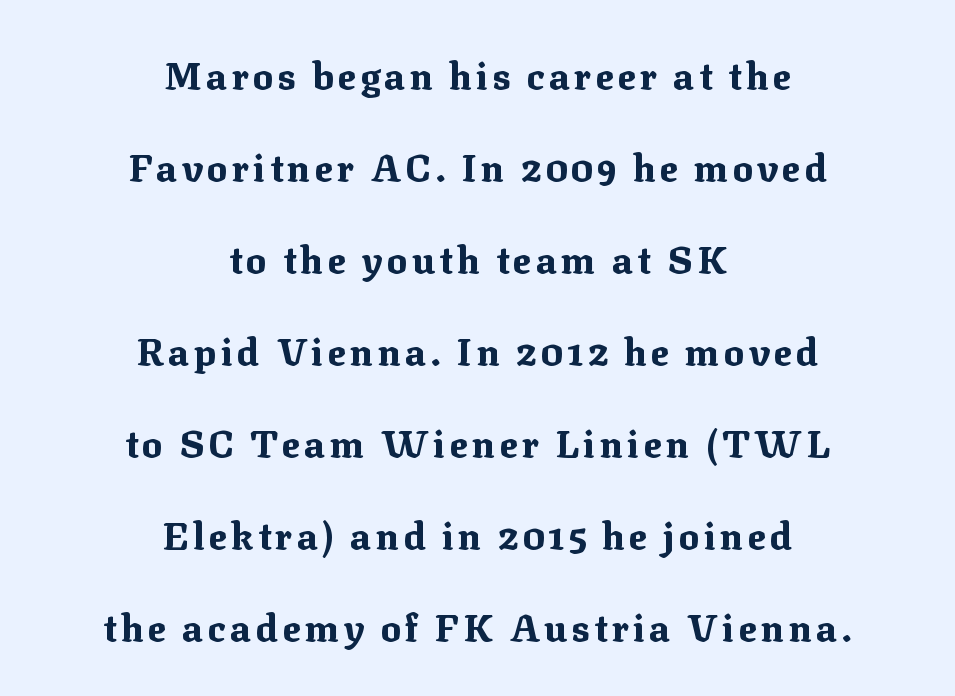
Q: Is the text bold? A: Yes.
Q: Is the text italic (slanted)? A: No, it is upright.
Q: Is the typeface a serif or a sans-serif typeface? A: Serif.
Q: Is the text underlined? A: No.
Q: How is the paragraph aligned? A: Centered.
Q: Is the spacing between lines tight, normal or loose? A: Loose.
Q: Width (condensed, normal, or wide)? A: Normal.
Q: Stroke contrast? A: Medium.
Q: x-height? A: Medium.
Q: Monospaced? A: No.
